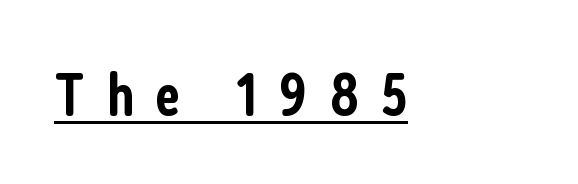
Q: Is the text bold? A: Semi-bold.
Q: Is the text italic (slanted)? A: No, it is upright.
Q: Is the typeface a serif or a sans-serif typeface? A: Sans-serif.
Q: Is the text underlined? A: Yes.
Q: Is the spacing between letters normal or unusually wide? A: Unusually wide.
Q: Width (condensed, normal, or wide)? A: Condensed.
Q: Stroke contrast? A: Low.
Q: x-height? A: Medium.
Q: Monospaced? A: No.
